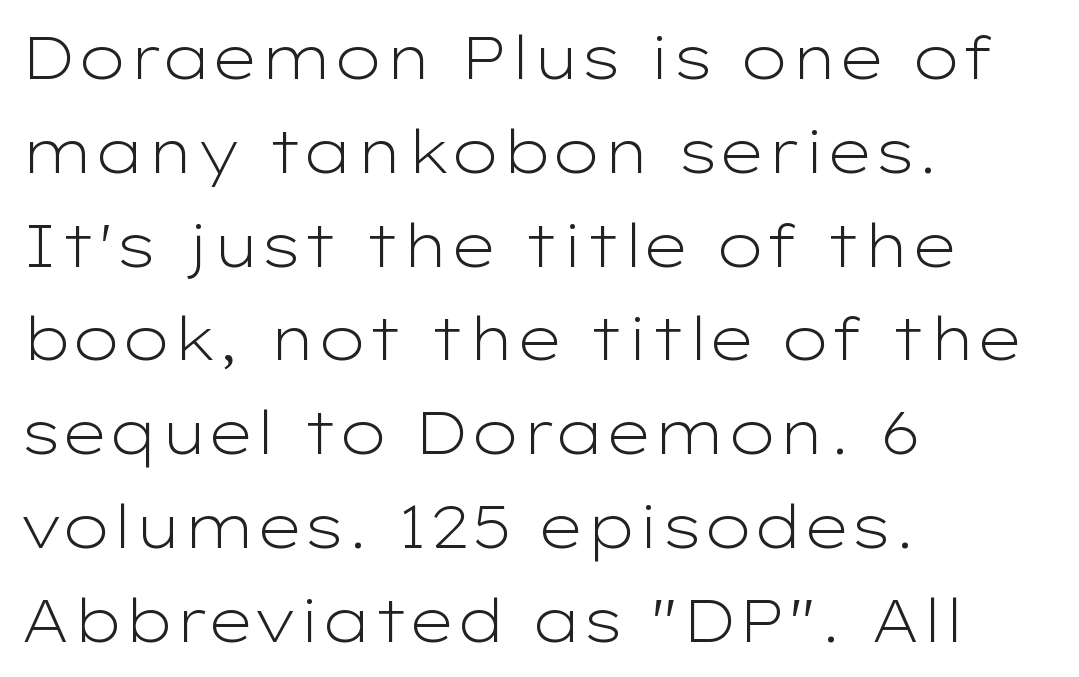
Q: Is the text bold? A: No.
Q: Is the text italic (slanted)? A: No, it is upright.
Q: Is the typeface a serif or a sans-serif typeface? A: Sans-serif.
Q: Is the text underlined? A: No.
Q: How is the paragraph aligned? A: Left-aligned.
Q: Is the spacing between letters normal or unusually wide? A: Normal.
Q: Is the spacing between lines tight, normal or loose? A: Normal.
Q: Width (condensed, normal, or wide)? A: Wide.
Q: Stroke contrast? A: Low.
Q: x-height? A: Medium.
Q: Monospaced? A: No.
